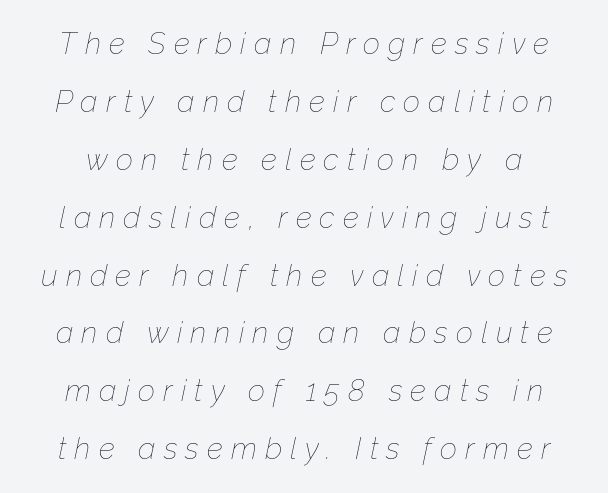
The image shows 30 px thin type, italic (leaning right); set loose line spacing (1.93x), unusually wide letter spacing (+0.27 em), not underlined; low stroke contrast and a medium x-height.
